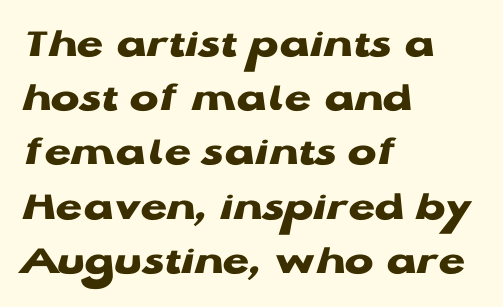
The image shows 43 px heavy, wide sans-serif type, upright; set left-aligned, normal line spacing (1.26x), normal letter spacing, not underlined; low stroke contrast and a medium x-height.
